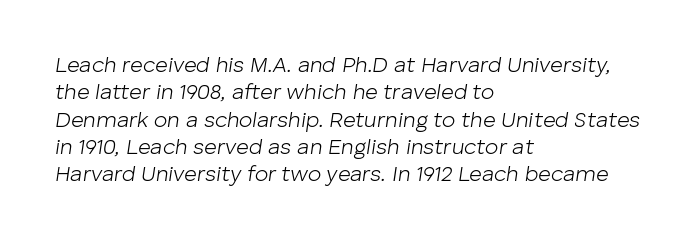
{"italic": "yes", "lean": "right", "slant_degrees": 8, "bold": "no", "underline": "no", "align": "left", "line_spacing_ratio": 1.24, "letter_spacing": "normal", "letter_spacing_em": 0.0, "glyph_px": 22}
